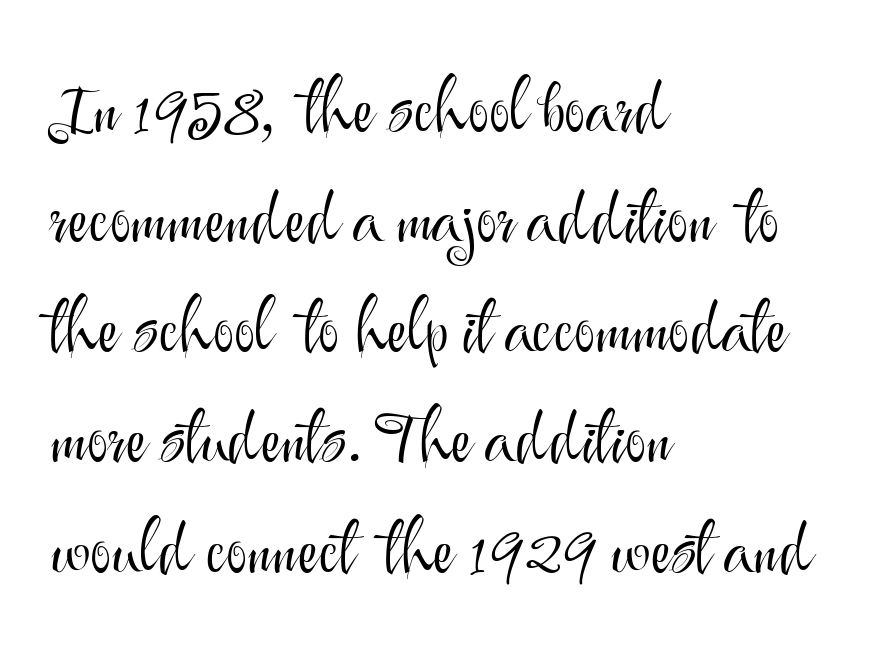
{"serif": "no", "bold": "no", "weight": "light", "width": "normal", "stroke_contrast": "medium", "x_height": "small", "monospaced": "no", "underline": "no", "align": "left", "line_spacing": "normal", "line_spacing_ratio": 1.53, "letter_spacing": "normal", "letter_spacing_em": 0.0, "glyph_px": 72}
